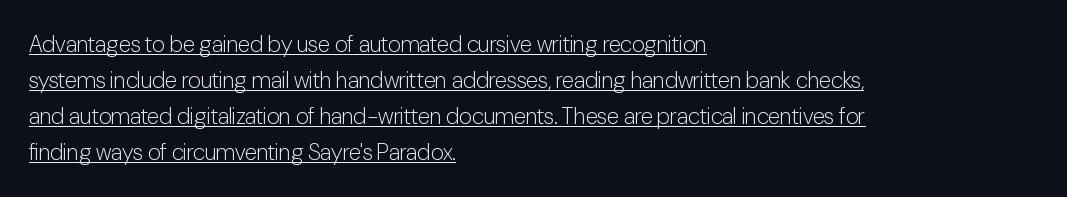
The face used here appears with an underline applied. The passage shown stacks its lines at a standard gap. Posture: upright roman. Stroke thickness stays within the range of a standard reading face or lighter. This sample uses plain, unmodified letter spacing.
